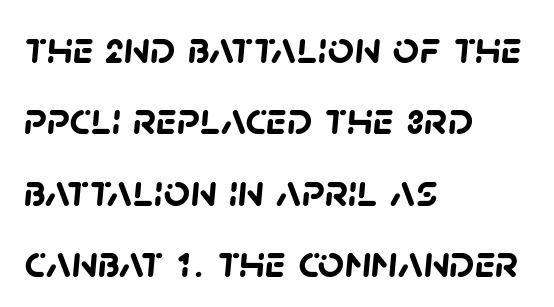
The image shows 46 px semibold sans-serif type; set left-aligned, normal line spacing (1.55x), normal letter spacing, not underlined; low stroke contrast and a large x-height.
